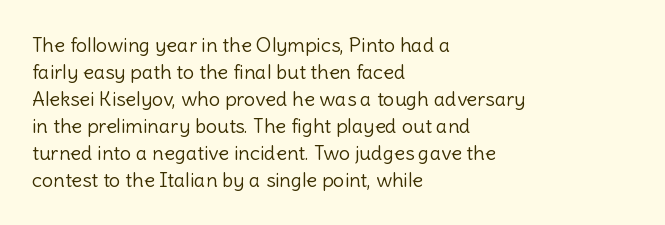
{"italic": "no", "bold": "no", "underline": "no", "align": "left", "line_spacing": "normal", "line_spacing_ratio": 1.35, "letter_spacing": "normal", "letter_spacing_em": 0.0, "glyph_px": 20}
